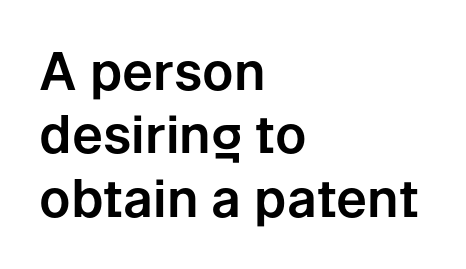
{"serif": "no", "italic": "no", "width": "normal", "stroke_contrast": "low", "x_height": "medium", "monospaced": "no", "underline": "no", "align": "left", "line_spacing_ratio": 1.22, "letter_spacing": "normal", "letter_spacing_em": 0.0, "glyph_px": 52}
